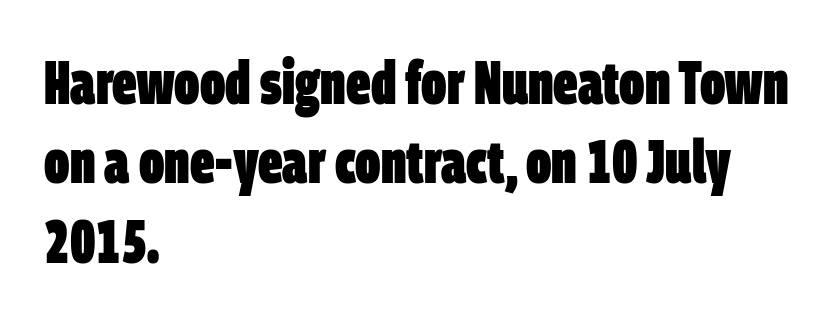
Q: Is the text bold? A: Yes.
Q: Is the typeface a serif or a sans-serif typeface? A: Sans-serif.
Q: Is the text underlined? A: No.
Q: How is the paragraph aligned? A: Left-aligned.
Q: Is the spacing between letters normal or unusually wide? A: Normal.
Q: Is the spacing between lines tight, normal or loose? A: Normal.
Q: Width (condensed, normal, or wide)? A: Condensed.
Q: Stroke contrast? A: Low.
Q: x-height? A: Large.
Q: Monospaced? A: No.
